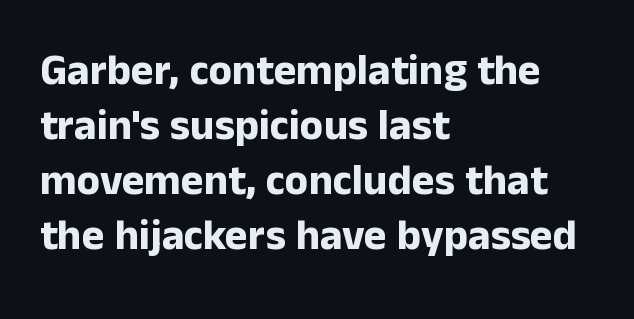
Q: Is the text bold? A: Yes.
Q: Is the text italic (slanted)? A: No, it is upright.
Q: Is the typeface a serif or a sans-serif typeface? A: Sans-serif.
Q: Is the text underlined? A: No.
Q: How is the paragraph aligned? A: Left-aligned.
Q: Is the spacing between letters normal or unusually wide? A: Normal.
Q: Is the spacing between lines tight, normal or loose? A: Normal.
Q: Width (condensed, normal, or wide)? A: Normal.
Q: Stroke contrast? A: Low.
Q: x-height? A: Medium.
Q: Monospaced? A: No.
